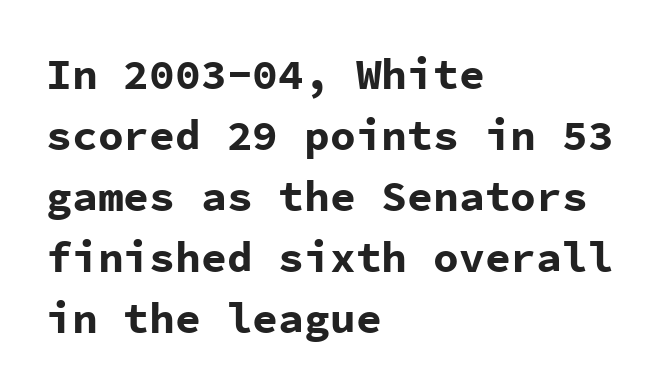
Q: Is the text bold? A: Yes.
Q: Is the text italic (slanted)? A: No, it is upright.
Q: Is the typeface a serif or a sans-serif typeface? A: Sans-serif.
Q: Is the text underlined? A: No.
Q: How is the paragraph aligned? A: Left-aligned.
Q: Is the spacing between letters normal or unusually wide? A: Normal.
Q: Is the spacing between lines tight, normal or loose? A: Normal.
Q: Width (condensed, normal, or wide)? A: Normal.
Q: Stroke contrast? A: Low.
Q: x-height? A: Medium.
Q: Monospaced? A: Yes.
